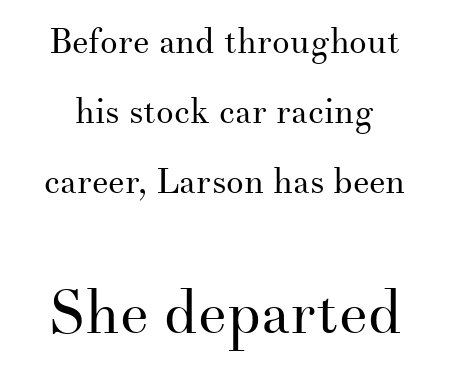
Q: Is the text bold? A: No.
Q: Is the text italic (slanted)? A: No, it is upright.
Q: Is the typeface a serif or a sans-serif typeface? A: Serif.
Q: Is the text underlined? A: No.
Q: Is the spacing between letters normal or unusually wide? A: Normal.
Q: Is the spacing between lines tight, normal or loose? A: Loose.
Q: Which block of text is set in a larger size, the first (top) or the second (bottom)? A: The second (bottom) one.
Q: Width (condensed, normal, or wide)? A: Normal.
Q: Stroke contrast? A: Medium.
Q: x-height? A: Small.
Q: Monospaced? A: No.
